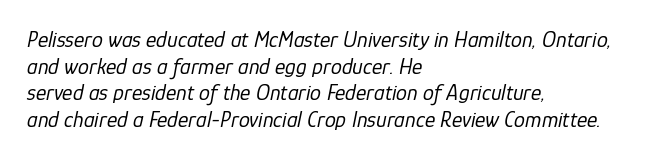
{"italic": "yes", "lean": "right", "slant_degrees": 12, "bold": "no", "underline": "no", "align": "left", "line_spacing_ratio": 1.21, "letter_spacing": "normal", "letter_spacing_em": 0.0, "glyph_px": 22}
